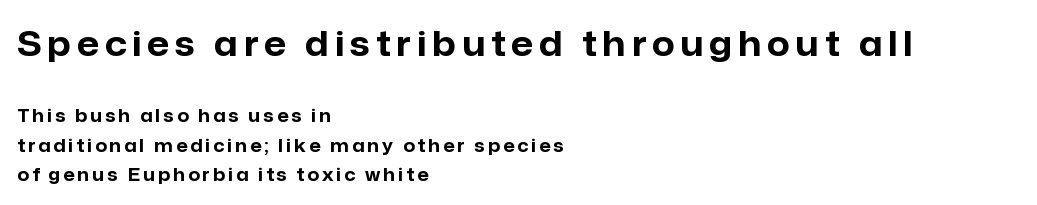
The image shows 35 px bold sans-serif type, upright; set left-aligned, normal line spacing (1.64x), not underlined; the first (top) block is 1.94x larger; low stroke contrast and a medium x-height.
